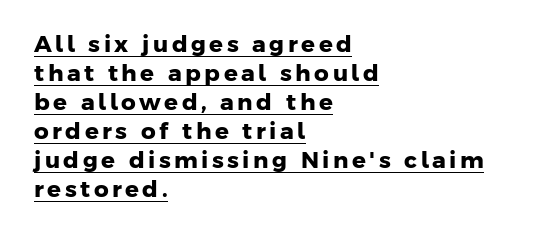
{"bold": "yes", "underline": "yes", "align": "left", "line_spacing": "normal", "line_spacing_ratio": 1.26, "glyph_px": 23}
